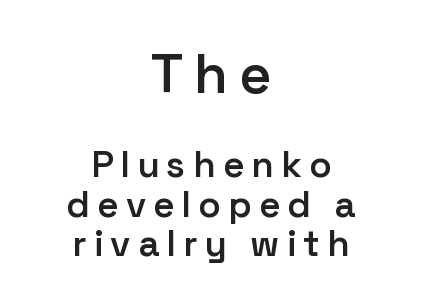
The image shows 55 px semibold sans-serif type, upright; set centered, tight line spacing (1.06x), not underlined; the first (top) block is 1.49x larger; low stroke contrast and a medium x-height.
